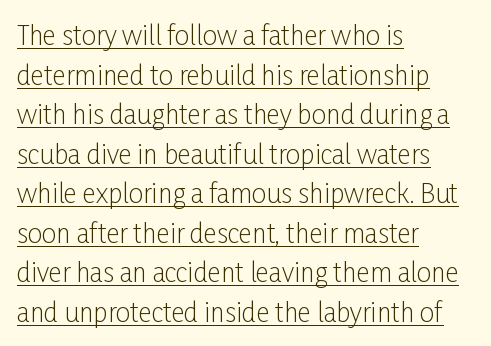
The image shows 26 px text type, upright; set left-aligned, normal line spacing (1.52x), normal letter spacing, underlined.
